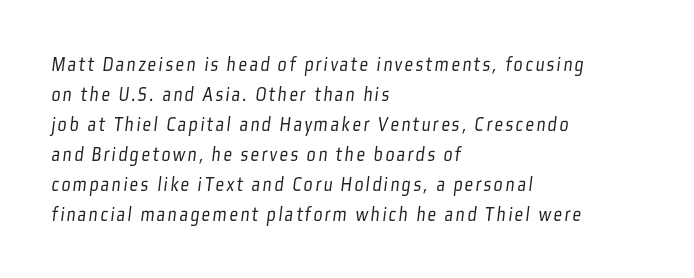
This rendering uses left alignment, leaving the right contour irregular. The strokes are not fattened; the text isn't bold. A bare baseline throughout the passage. Honestly, the row spacing looks completely unremarkable.
